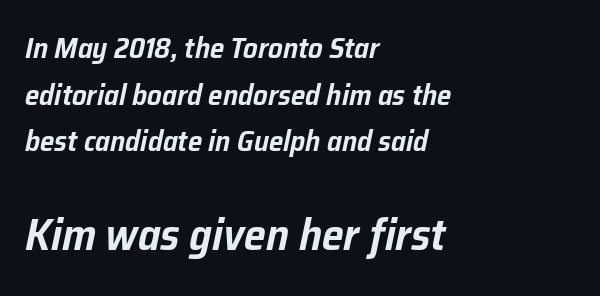
Line beginnings align vertically; line endings do not. Regular leading. A clean baseline with only descenders dipping below it. The passage shown begins with its smaller block and ends with its larger one. Rendered with sloped, italic letterforms. Between one letter and the next there's only the usual sliver of space.
